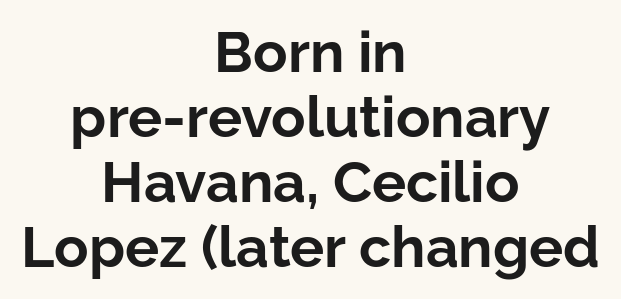
The image shows 57 px bold sans-serif type, upright; set centered, tight line spacing (1.14x), normal letter spacing, not underlined; low stroke contrast and a medium x-height.
